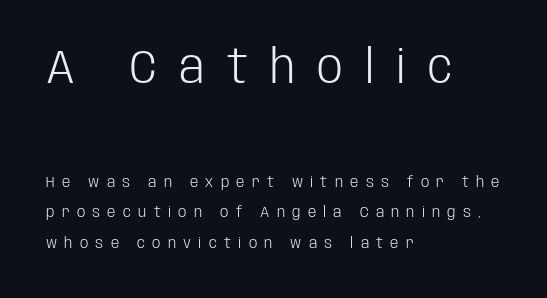
If you drew a ruler down the left edge, every line would touch it. The space between consecutive lines is lavish. Letter spacing: wide. You could not count columns in this text — the font is proportionally spaced. The type sits square on the baseline with zero lean. Here the first block reads like a headline and the second like body copy.
